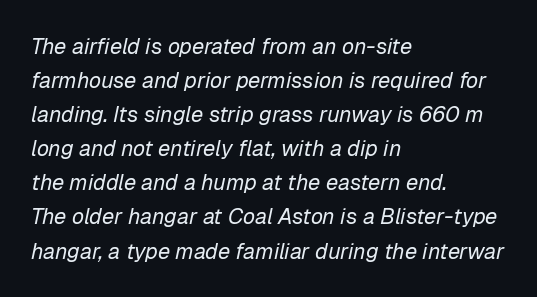
{"italic": "yes", "lean": "right", "slant_degrees": 12, "bold": "no", "underline": "no", "align": "left", "line_spacing": "normal", "line_spacing_ratio": 1.55, "letter_spacing": "normal", "letter_spacing_em": 0.0, "glyph_px": 22}
